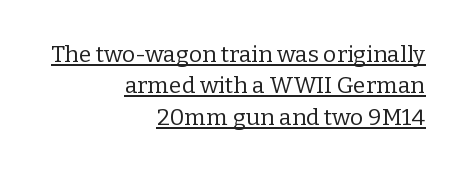
The image shows 23 px text type, upright; set right-aligned, normal line spacing (1.36x), normal letter spacing, underlined.
